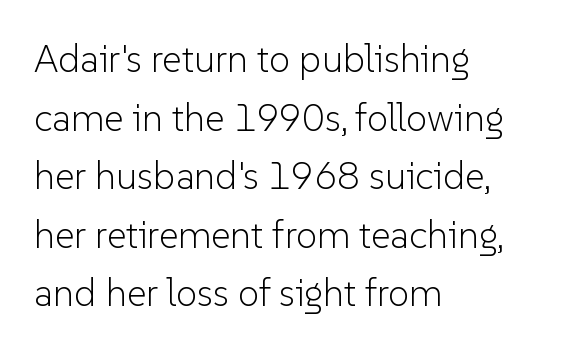
Q: Is the text bold? A: No.
Q: Is the text italic (slanted)? A: No, it is upright.
Q: Is the typeface a serif or a sans-serif typeface? A: Sans-serif.
Q: Is the text underlined? A: No.
Q: How is the paragraph aligned? A: Left-aligned.
Q: Is the spacing between letters normal or unusually wide? A: Normal.
Q: Is the spacing between lines tight, normal or loose? A: Normal.
Q: Width (condensed, normal, or wide)? A: Normal.
Q: Stroke contrast? A: Low.
Q: x-height? A: Medium.
Q: Monospaced? A: No.
